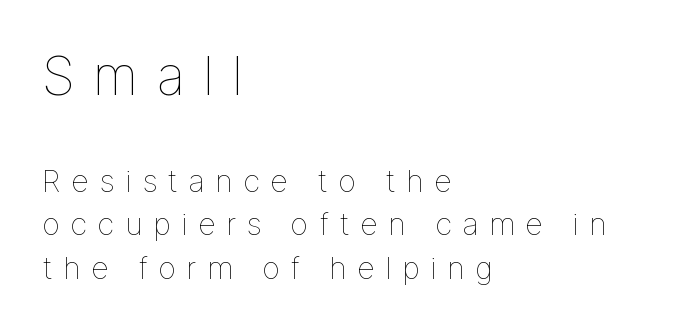
The image shows 54 px thin type, upright; set left-aligned, normal line spacing (1.4x), unusually wide letter spacing (+0.33 em), not underlined; the first (top) block is 1.74x larger; low stroke contrast and a medium x-height.
